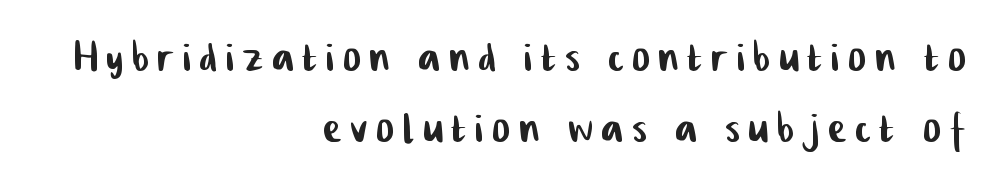
To sum up the face: it is a sans, with no serifs. Layout note: lines flush right. Note the varied advance widths — an 'i' is clearly narrower than an 'm'. The rendering uses a moderate line-height, typical for paragraphs.
